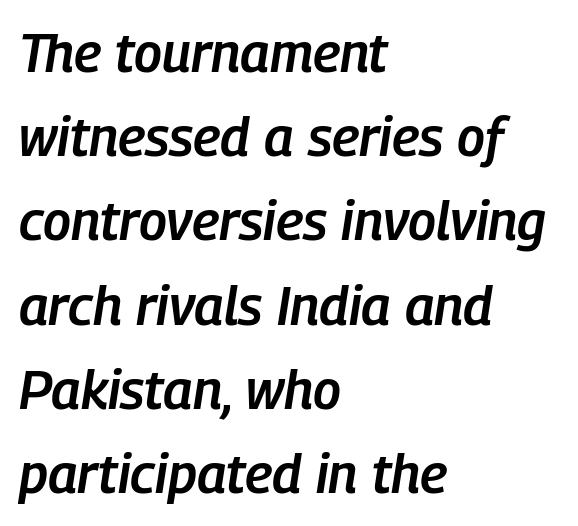
{"italic": "yes", "lean": "right", "slant_degrees": 9, "bold": "semi", "weight": "semibold", "width": "condensed", "stroke_contrast": "low", "x_height": "medium", "monospaced": "no", "underline": "no", "align": "left", "line_spacing": "normal", "line_spacing_ratio": 1.56, "letter_spacing": "normal", "letter_spacing_em": 0.0, "glyph_px": 54}
